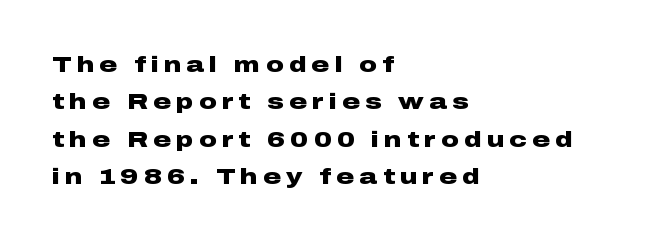
{"italic": "no", "bold": "yes", "underline": "no", "align": "left", "line_spacing": "normal", "line_spacing_ratio": 1.7, "letter_spacing": "wide", "letter_spacing_em": 0.24, "glyph_px": 22}
